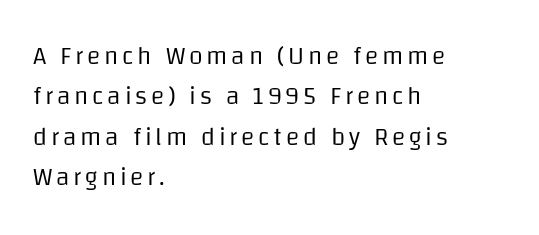
{"italic": "no", "bold": "no", "underline": "no", "align": "left", "line_spacing": "normal", "line_spacing_ratio": 1.62, "glyph_px": 25}
